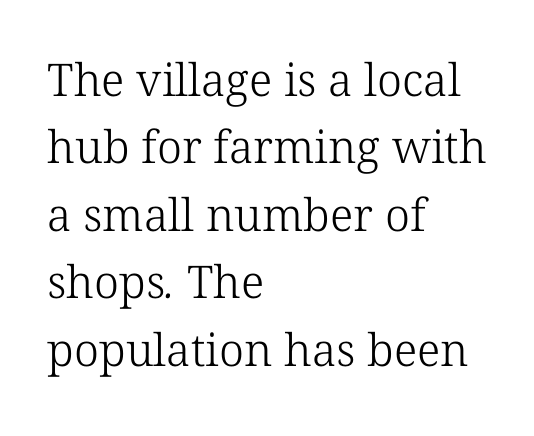
{"serif": "yes", "bold": "no", "weight": "light", "width": "normal", "stroke_contrast": "low", "x_height": "medium", "monospaced": "no", "underline": "no", "align": "left", "line_spacing": "normal", "line_spacing_ratio": 1.5, "letter_spacing": "normal", "letter_spacing_em": 0.0, "glyph_px": 45}
